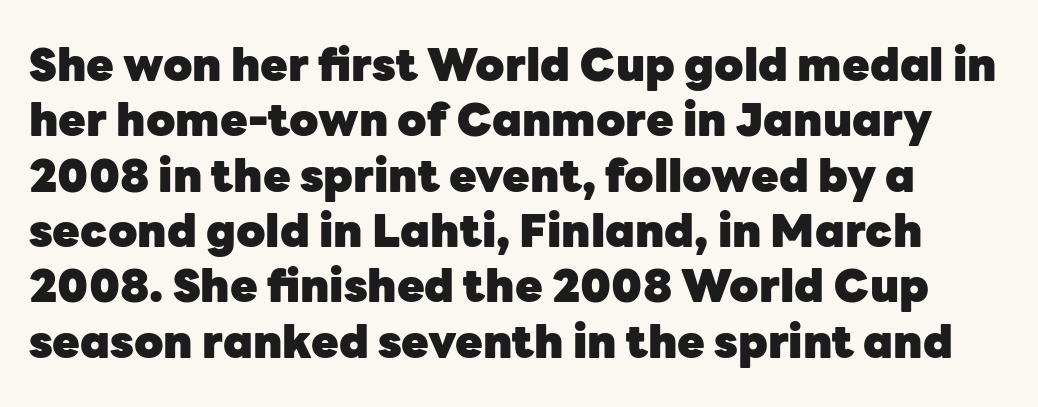
Q: Is the text bold? A: Yes.
Q: Is the text italic (slanted)? A: No, it is upright.
Q: Is the typeface a serif or a sans-serif typeface? A: Sans-serif.
Q: Is the text underlined? A: No.
Q: Is the spacing between letters normal or unusually wide? A: Normal.
Q: Width (condensed, normal, or wide)? A: Normal.
Q: Stroke contrast? A: Low.
Q: x-height? A: Medium.
Q: Monospaced? A: No.
